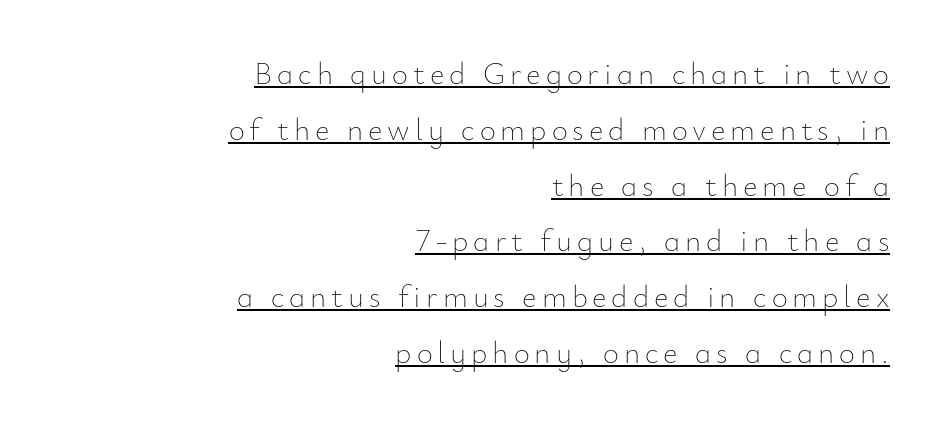
{"italic": "no", "bold": "no", "weight": "thin", "width": "normal", "stroke_contrast": "low", "x_height": "small", "monospaced": "no", "underline": "yes", "align": "right", "line_spacing_ratio": 1.8, "glyph_px": 31}
